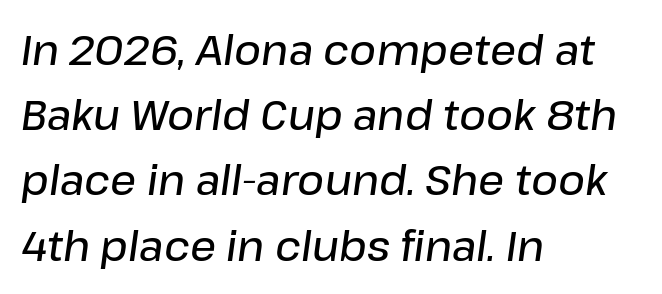
{"italic": "yes", "lean": "right", "slant_degrees": 8, "bold": "semi", "weight": "semibold", "width": "normal", "stroke_contrast": "low", "x_height": "medium", "monospaced": "no", "underline": "no", "align": "left", "line_spacing": "normal", "line_spacing_ratio": 1.59, "letter_spacing": "normal", "letter_spacing_em": 0.0, "glyph_px": 41}
